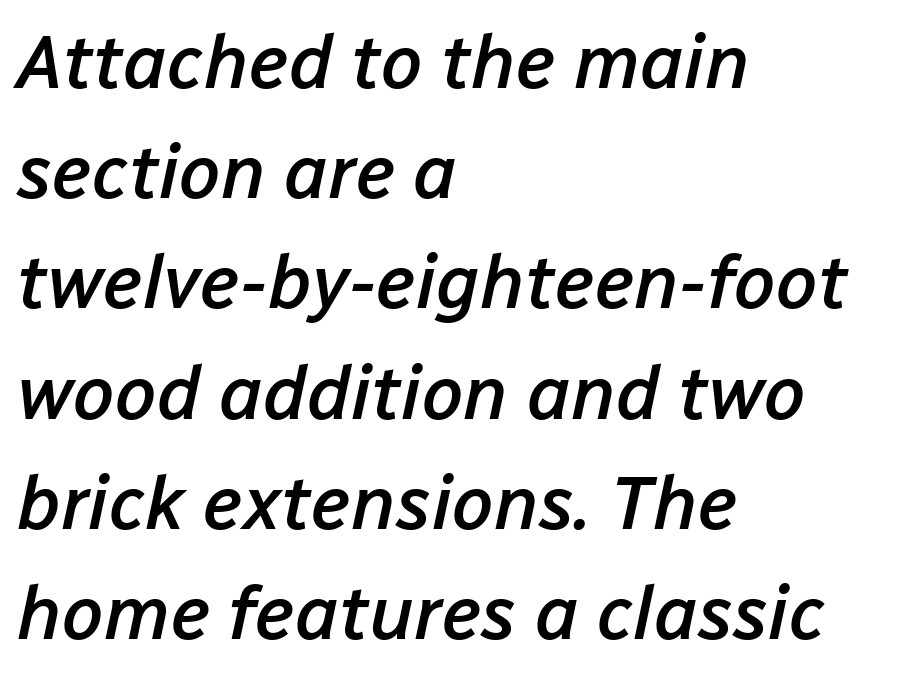
{"italic": "yes", "lean": "right", "slant_degrees": 12, "bold": "semi", "weight": "semibold", "width": "normal", "stroke_contrast": "low", "x_height": "medium", "monospaced": "no", "underline": "no", "align": "left", "line_spacing": "normal", "line_spacing_ratio": 1.47, "letter_spacing": "normal", "letter_spacing_em": 0.0, "glyph_px": 75}
